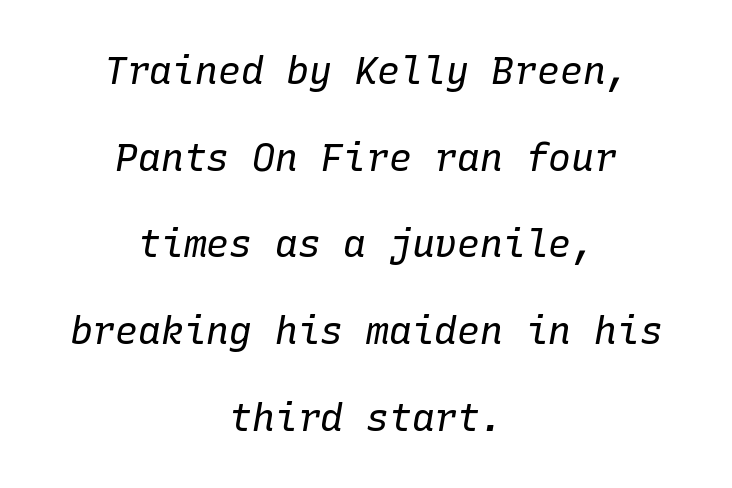
The image shows 38 px regular-weight type, italic (leaning right), monospaced; set centered, loose line spacing (2.28x), normal letter spacing, not underlined; low stroke contrast and a medium x-height.
